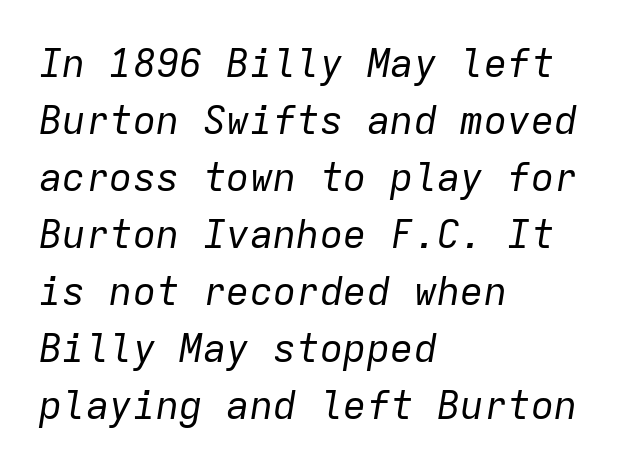
The passage is arranged the way most books set body copy — flush left. Words float on clear page, feet unadorned. Compared with a typical body face, this is equally light or lighter still. Observe the lean: these are italic letterforms. A typesetter would call this zero additional tracking. Evenly set lines give the paragraph a standard silhouette.
